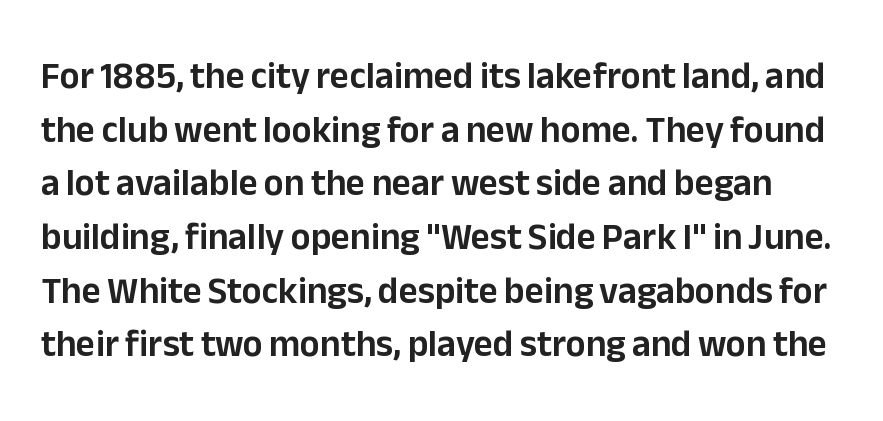
{"serif": "no", "italic": "no", "width": "normal", "stroke_contrast": "low", "x_height": "medium", "monospaced": "no", "underline": "no", "line_spacing": "normal", "line_spacing_ratio": 1.45, "letter_spacing": "normal", "letter_spacing_em": 0.0, "glyph_px": 37}
